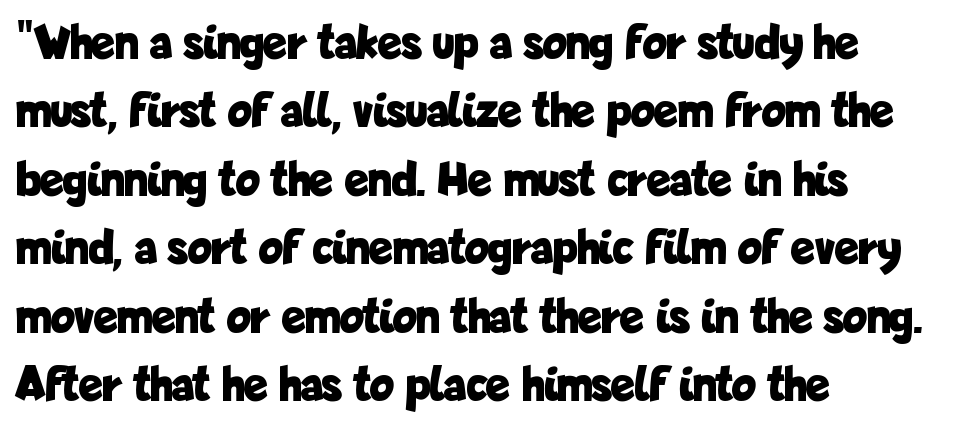
The image shows 50 px bold, condensed sans-serif type, upright; set left-aligned, normal line spacing (1.37x), normal letter spacing, not underlined; low stroke contrast and a medium x-height.
